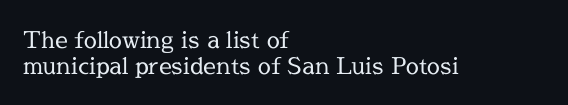
In terms of letterspacing, this is plain default setting. No heavy texture on the line: the type isn't bold. No word sits above an underline. If you drew a line through each stem, it would be perfectly vertical. These lines are set flush left with a ragged right edge. Cramped leading.
